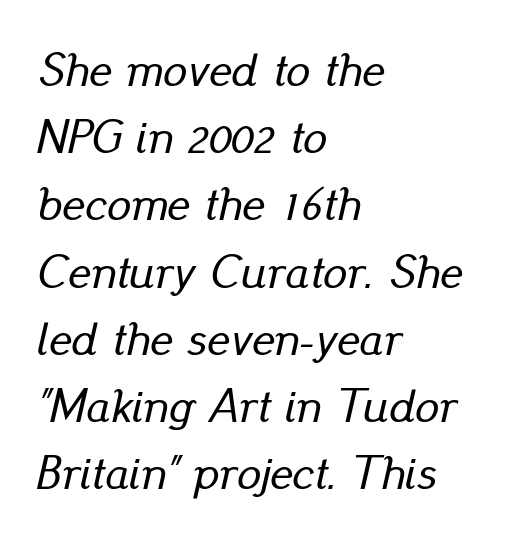
This sample has the flowing, uneven cadence of proportional lettering. Teacher's note: observe the even left margin — that is flush-left alignment. Unmarked baselines from the first word to the last. Observe the lean: these are italic letterforms. Students, note that the glyphs here touch the page at normal intervals.
